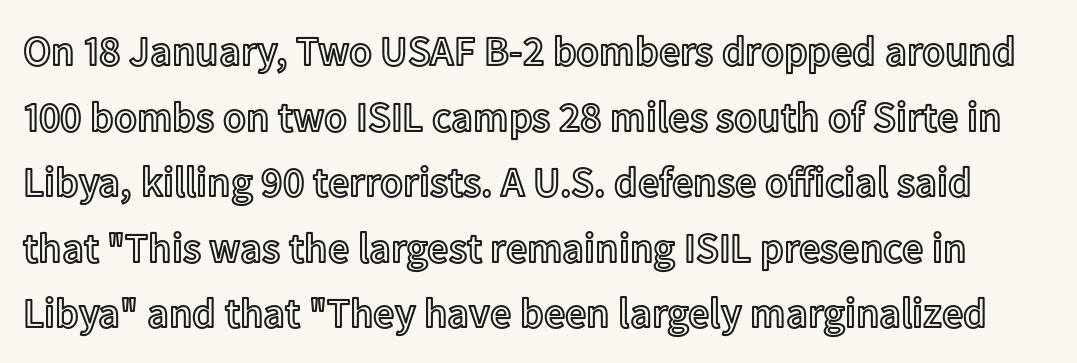
The image shows 42 px text type, upright; set normal line spacing (1.56x), normal letter spacing, not underlined; a medium x-height.
